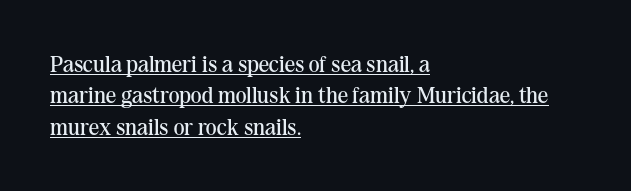
{"italic": "no", "bold": "no", "underline": "yes", "align": "left", "line_spacing": "normal", "line_spacing_ratio": 1.36, "letter_spacing": "normal", "letter_spacing_em": 0.0, "glyph_px": 23}
